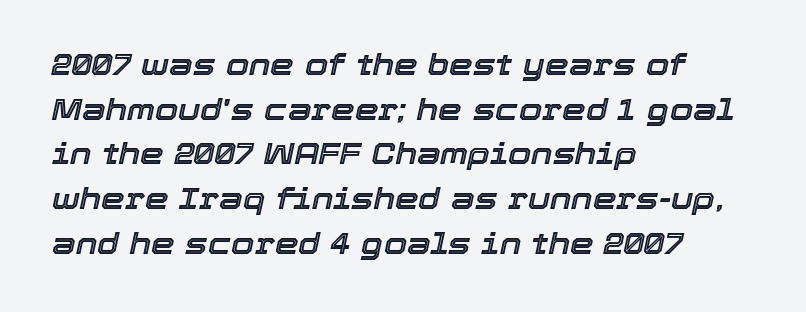
The image shows 30 px text type, italic (leaning right); set left-aligned, normal line spacing (1.49x), normal letter spacing, not underlined; a medium x-height.
